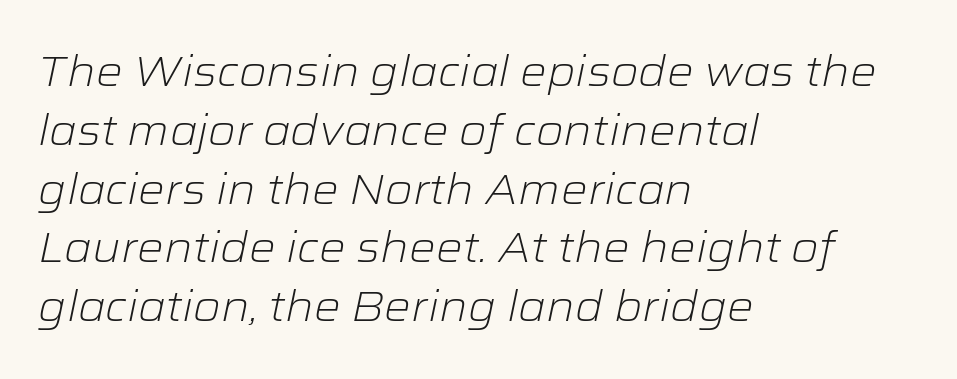
Each word holds together tightly as a unit, with standard inter-letter gaps. The lines sit at an ordinary, default distance from one another. This sample has the flowing, uneven cadence of proportional lettering. Vertical stems look standard width or narrower in stroke. Does the lettering tilt? It does — this is italic. The passage is arranged the way most books set body copy — flush left.
